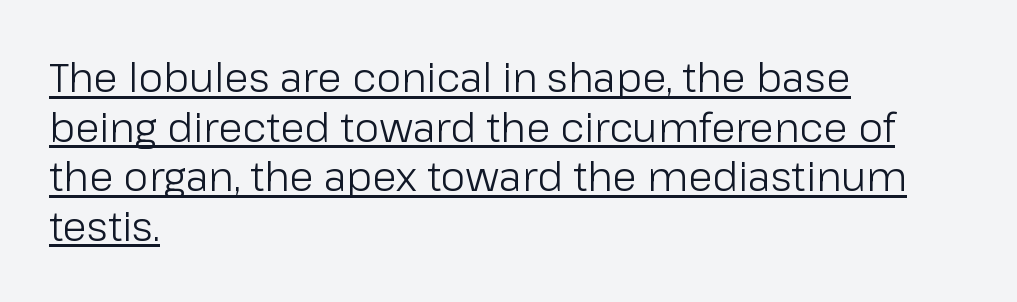
The image shows 40 px light sans-serif type, upright; set left-aligned, line spacing 1.24x, normal letter spacing, underlined; low stroke contrast and a medium x-height.
